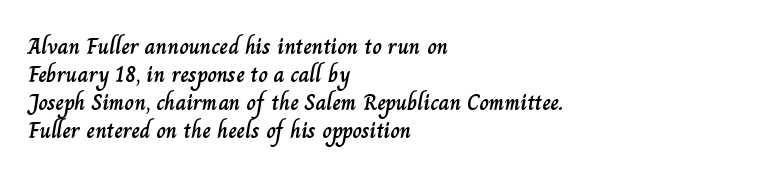
Look at the tracking — it's just the regular setting, nothing added. Caption: multi-line text, flush left, ragged right. A clean baseline with only descenders dipping below it.
